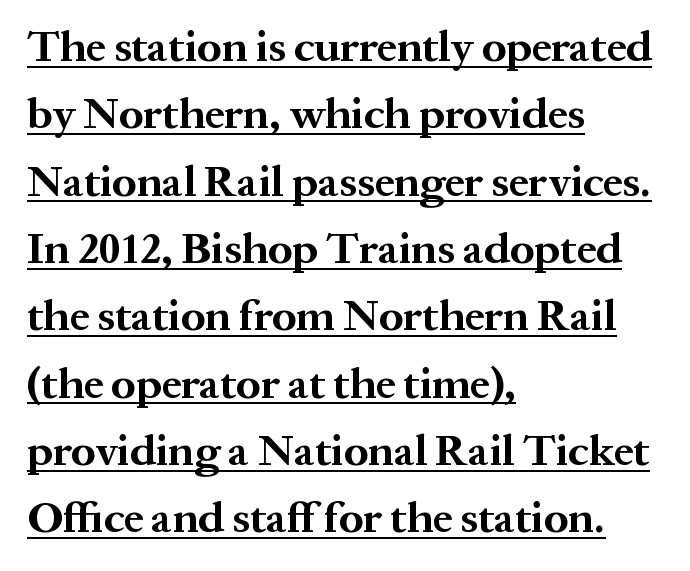
{"serif": "yes", "italic": "no", "bold": "yes", "weight": "bold", "width": "normal", "stroke_contrast": "medium", "x_height": "medium", "monospaced": "no", "underline": "yes", "align": "left", "line_spacing": "normal", "line_spacing_ratio": 1.53, "letter_spacing": "normal", "letter_spacing_em": 0.0, "glyph_px": 44}
